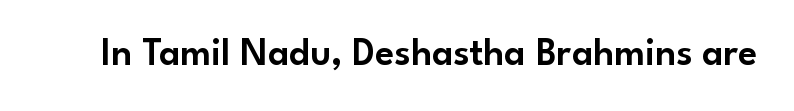
Q: Is the text italic (slanted)? A: No, it is upright.
Q: Is the typeface a serif or a sans-serif typeface? A: Sans-serif.
Q: Is the text underlined? A: No.
Q: Is the spacing between letters normal or unusually wide? A: Normal.
Q: Width (condensed, normal, or wide)? A: Normal.
Q: Stroke contrast? A: Low.
Q: x-height? A: Small.
Q: Monospaced? A: No.
